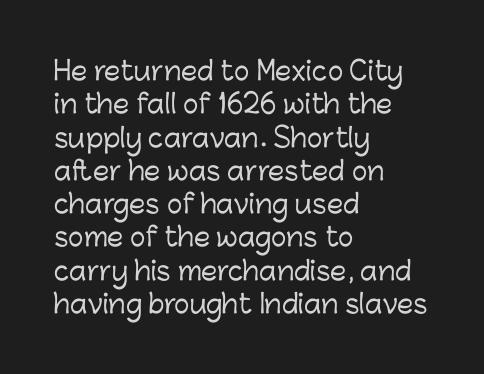
{"italic": "no", "underline": "no", "align": "left", "line_spacing": "normal", "line_spacing_ratio": 1.28, "letter_spacing": "normal", "letter_spacing_em": 0.0, "glyph_px": 26}
